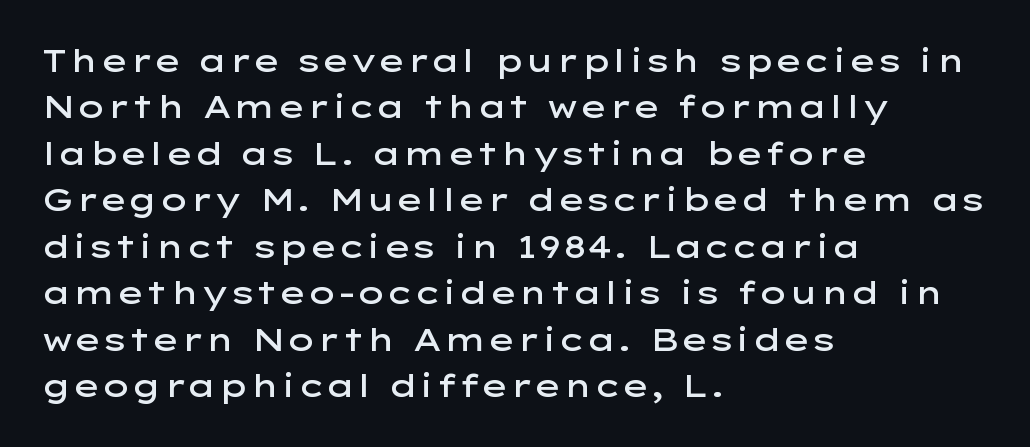
The specimen omits any rule beneath the text block's lines. This sample has the flowing, uneven cadence of proportional lettering. Bold? Not quite — semibold, heavier than regular but stopping short. Honestly, the row spacing looks completely unremarkable. Ascenders rise straight up at ninety degrees.
